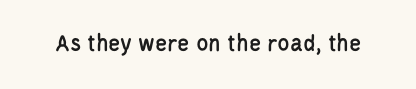
If you drew a line through each stem, it would be perfectly vertical. Characters follow at the spacing the type designer built in. The words here are not underlined.
